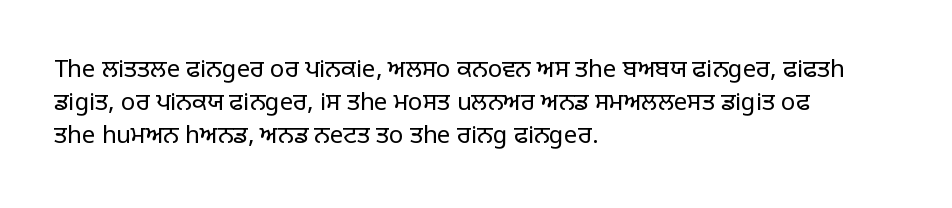
Q: Is the text bold? A: No.
Q: Is the text italic (slanted)? A: No, it is upright.
Q: Is the text underlined? A: No.
Q: How is the paragraph aligned? A: Left-aligned.
Q: Is the spacing between letters normal or unusually wide? A: Normal.
Q: Is the spacing between lines tight, normal or loose? A: Normal.
